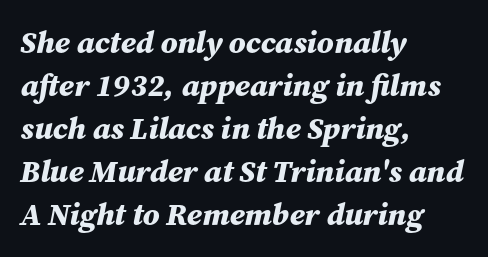
Q: Is the text bold? A: Yes.
Q: Is the text italic (slanted)? A: Yes, it leans right by about 12 degrees.
Q: Is the text underlined? A: No.
Q: How is the paragraph aligned? A: Left-aligned.
Q: Is the spacing between letters normal or unusually wide? A: Normal.
Q: Is the spacing between lines tight, normal or loose? A: Normal.
Q: Width (condensed, normal, or wide)? A: Normal.
Q: Stroke contrast? A: Medium.
Q: x-height? A: Medium.
Q: Monospaced? A: No.
